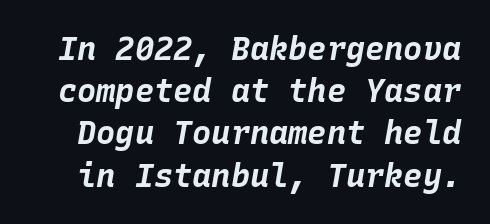
Q: Is the text bold? A: Yes.
Q: Is the text italic (slanted)? A: Yes, it leans right by about 10 degrees.
Q: Is the text underlined? A: No.
Q: Is the spacing between letters normal or unusually wide? A: Normal.
Q: Is the spacing between lines tight, normal or loose? A: Normal.
Q: Width (condensed, normal, or wide)? A: Normal.
Q: Stroke contrast? A: Low.
Q: x-height? A: Large.
Q: Monospaced? A: Yes.
